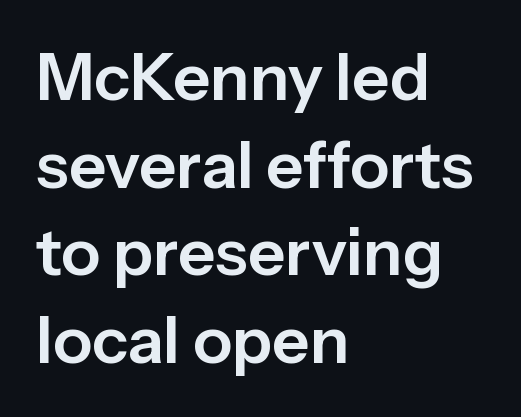
The designer went with a sans here, leaving each stem footless. Underlining? Definitely not there. What's the leading like? Ordinary, nothing unusual. The rendering uses natural spacing where letterforms have individual widths. Default kerning and tracking; the words read as compact shapes. If you drew a ruler down the left edge, every line would touch it.
